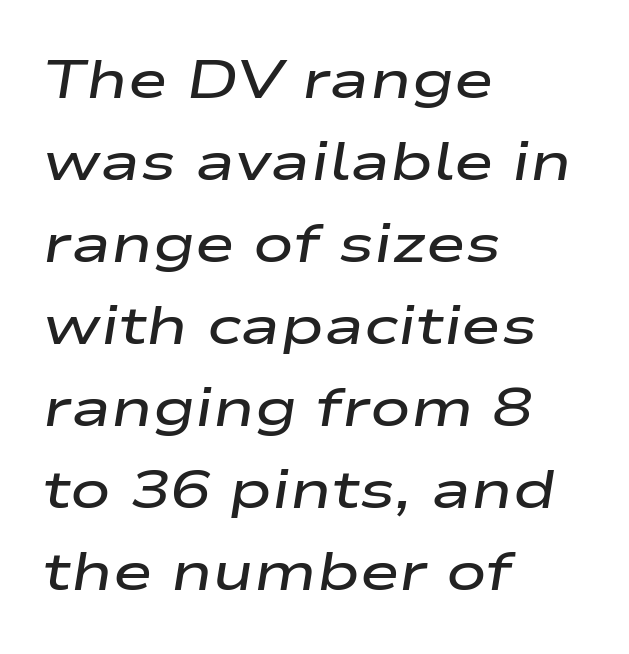
{"italic": "yes", "lean": "right", "slant_degrees": 9, "bold": "semi", "weight": "semibold", "width": "wide", "stroke_contrast": "low", "x_height": "medium", "monospaced": "no", "underline": "no", "align": "left", "line_spacing": "normal", "line_spacing_ratio": 1.52, "letter_spacing": "normal", "letter_spacing_em": 0.0, "glyph_px": 54}
